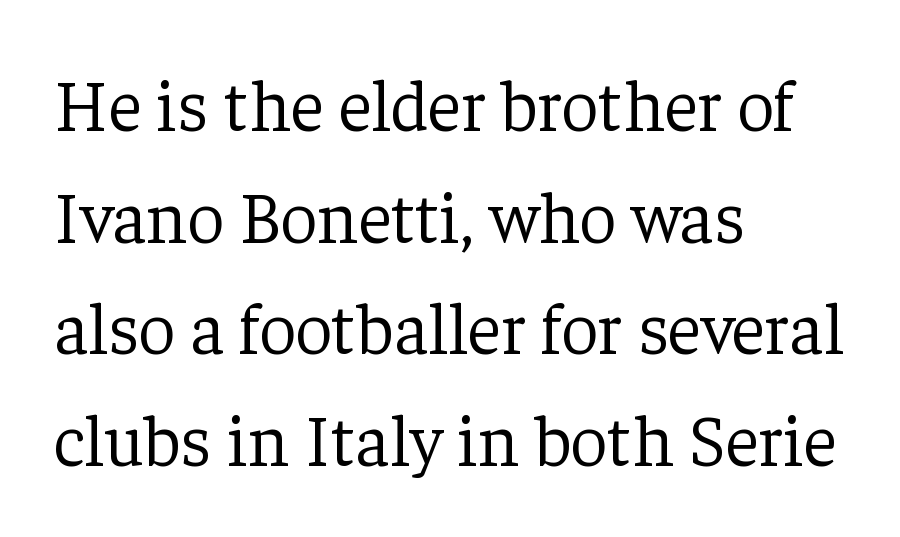
The image shows 73 px light serif type, upright; set left-aligned, normal line spacing (1.53x), normal letter spacing, not underlined; low stroke contrast and a medium x-height.
